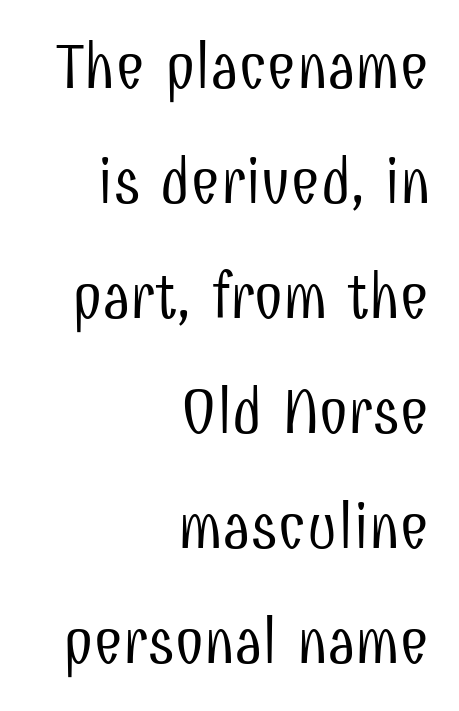
{"serif": "no", "italic": "no", "bold": "no", "weight": "light", "width": "condensed", "stroke_contrast": "low", "x_height": "medium", "monospaced": "no", "underline": "no", "align": "right", "line_spacing_ratio": 1.77, "letter_spacing": "normal", "letter_spacing_em": 0.0, "glyph_px": 65}
